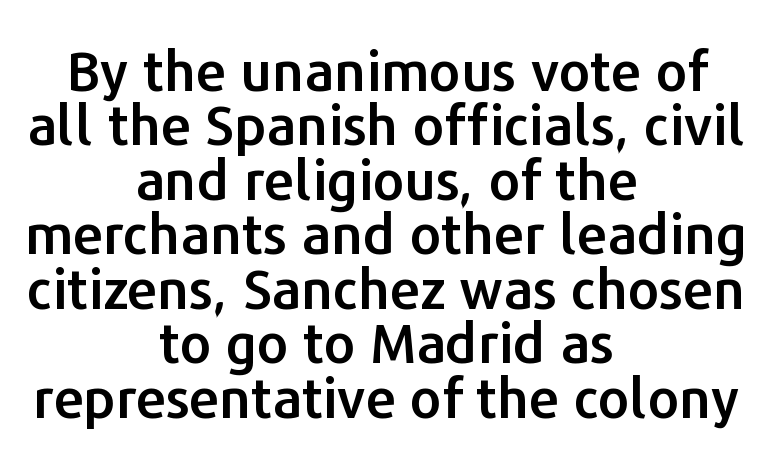
The image shows 55 px sans-serif type, upright; set centered, tight line spacing (0.99x), normal letter spacing, not underlined; low stroke contrast and a medium x-height.
